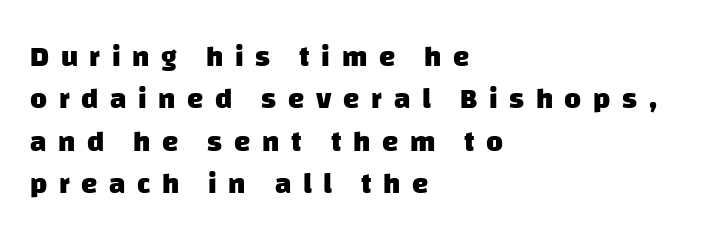
A normal amount of white space separates one row of letters from the next. A bare baseline throughout the passage. The rendering uses natural spacing where letterforms have individual widths. Does the weight exceed regular? Yes, all the way to bold.
